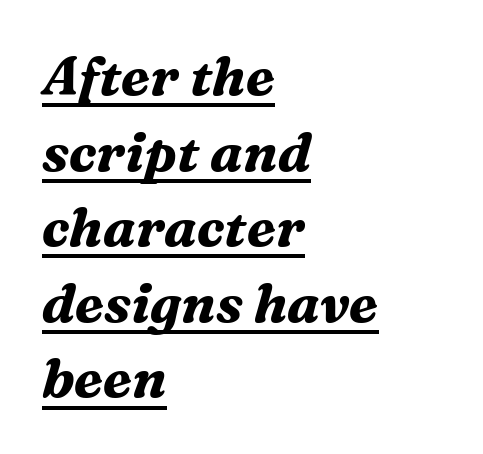
{"serif": "yes", "italic": "yes", "lean": "right", "slant_degrees": 16, "bold": "yes", "weight": "bold", "width": "normal", "stroke_contrast": "medium", "x_height": "medium", "monospaced": "no", "underline": "yes", "align": "left", "line_spacing": "normal", "line_spacing_ratio": 1.4, "letter_spacing": "normal", "letter_spacing_em": 0.0, "glyph_px": 54}
